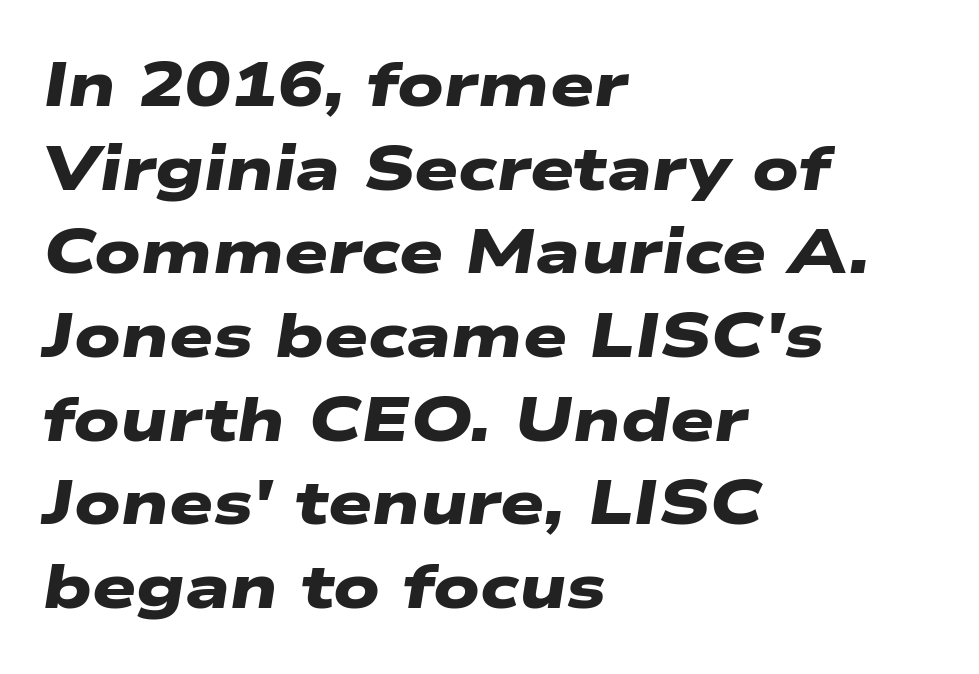
A typesetter would call this proportional, since set widths differ per character. The glyphs are unaccompanied by any horizontal stroke below them. Does the type have serifs? No, each stem ends abruptly. This is heavy type, rendered in bold. The text block is weighted toward the left margin, trailing off unevenly rightward.
